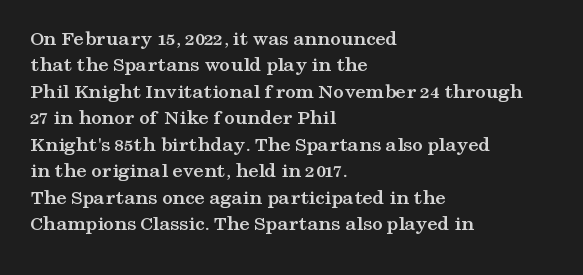
{"italic": "no", "bold": "yes", "underline": "no", "align": "left", "line_spacing": "normal", "line_spacing_ratio": 1.26, "letter_spacing": "normal", "letter_spacing_em": 0.0, "glyph_px": 21}
